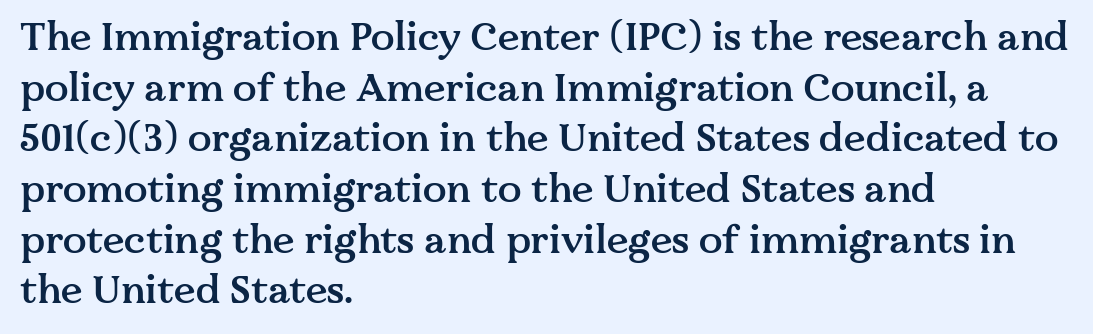
Q: Is the text bold? A: Semi-bold.
Q: Is the text italic (slanted)? A: No, it is upright.
Q: Is the typeface a serif or a sans-serif typeface? A: Serif.
Q: Is the text underlined? A: No.
Q: How is the paragraph aligned? A: Left-aligned.
Q: Is the spacing between letters normal or unusually wide? A: Normal.
Q: Is the spacing between lines tight, normal or loose? A: Normal.
Q: Width (condensed, normal, or wide)? A: Normal.
Q: Stroke contrast? A: Medium.
Q: x-height? A: Medium.
Q: Monospaced? A: No.
